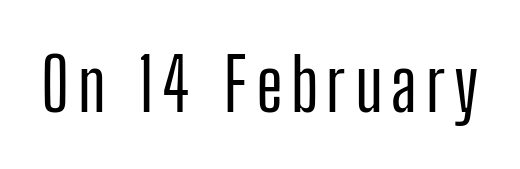
Upright lettering throughout. The letters advance in unequal steps, a hallmark of proportional type. Unmarked baselines from the first word to the last. You can tell from the bare stems that sans-serif type was used.
